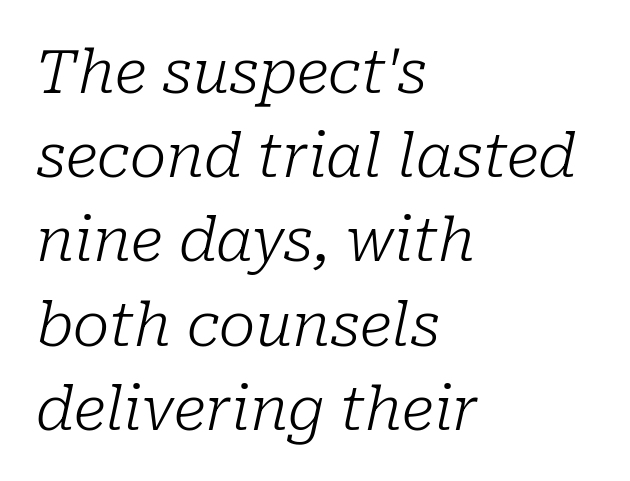
The image shows 61 px light serif type, italic (leaning right); set left-aligned, normal line spacing (1.38x), normal letter spacing, not underlined; low stroke contrast and a medium x-height.
